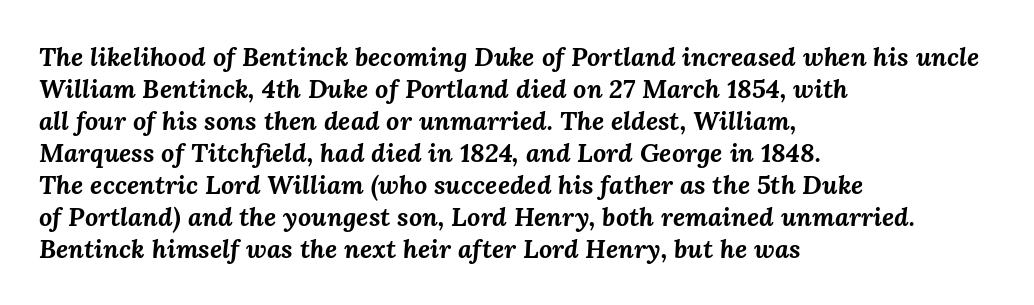
The image shows 26 px bold type, italic (leaning right); set left-aligned, line spacing 1.23x, normal letter spacing, not underlined.
